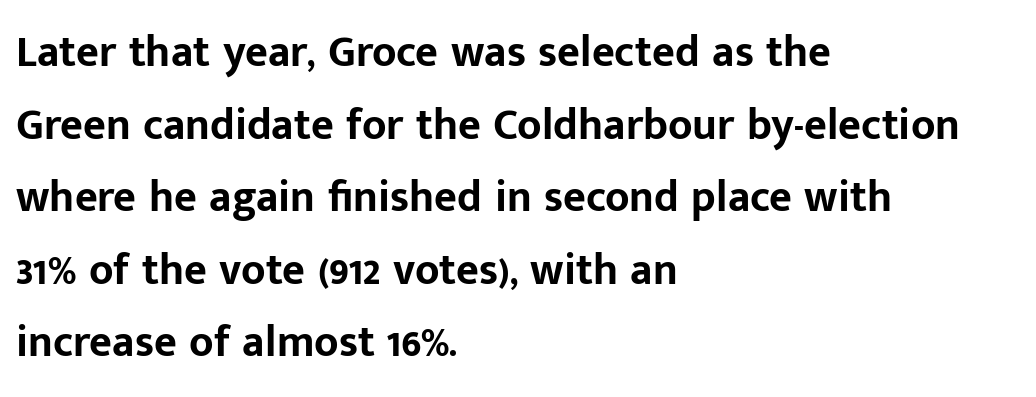
The image shows 44 px bold sans-serif type, upright; set left-aligned, normal line spacing (1.65x), normal letter spacing, not underlined; low stroke contrast and a medium x-height.
